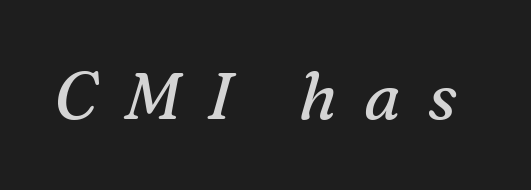
The image shows 66 px regular-weight serif type, italic (leaning right); set unusually wide letter spacing (+0.41 em), not underlined; medium stroke contrast and a medium x-height.
